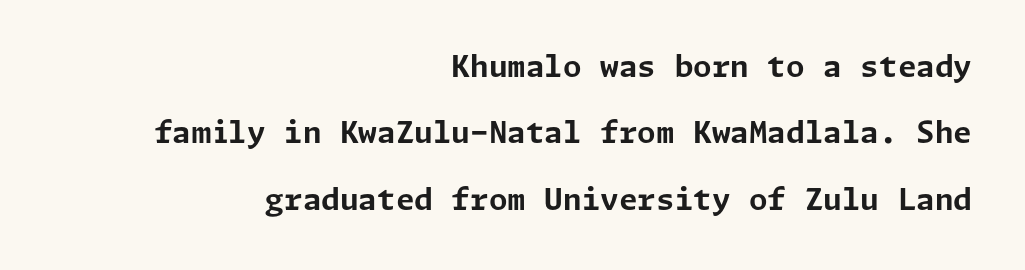
Q: Is the text bold? A: Yes.
Q: Is the text italic (slanted)? A: No, it is upright.
Q: Is the typeface a serif or a sans-serif typeface? A: Sans-serif.
Q: Is the text underlined? A: No.
Q: How is the paragraph aligned? A: Right-aligned.
Q: Is the spacing between letters normal or unusually wide? A: Normal.
Q: Is the spacing between lines tight, normal or loose? A: Loose.
Q: Width (condensed, normal, or wide)? A: Normal.
Q: Stroke contrast? A: Low.
Q: x-height? A: Medium.
